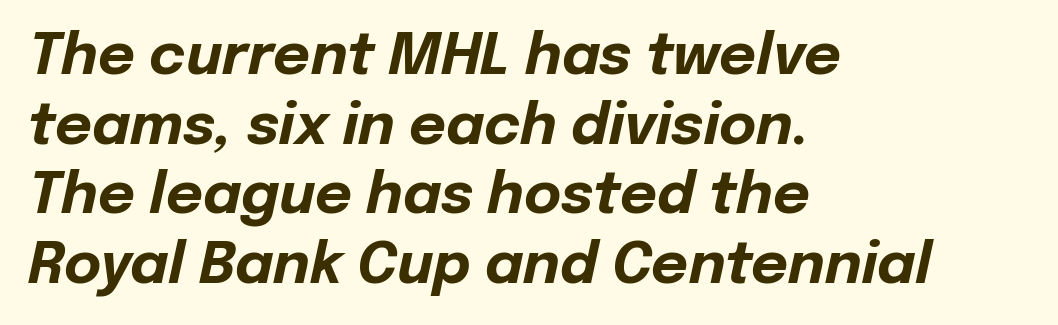
The image shows 57 px bold type, italic (leaning right); set left-aligned, line spacing 1.22x, normal letter spacing, not underlined; low stroke contrast and a medium x-height.
